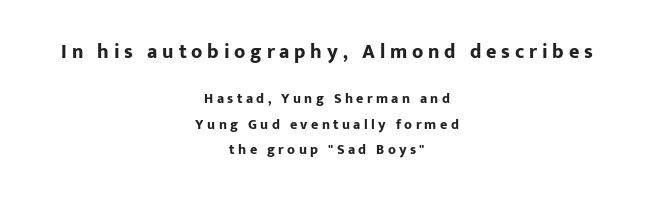
The image shows 20 px bold type, upright; set centered, line spacing 1.82x, unusually wide letter spacing (+0.24 em), not underlined; the first (top) block is 1.43x larger.
